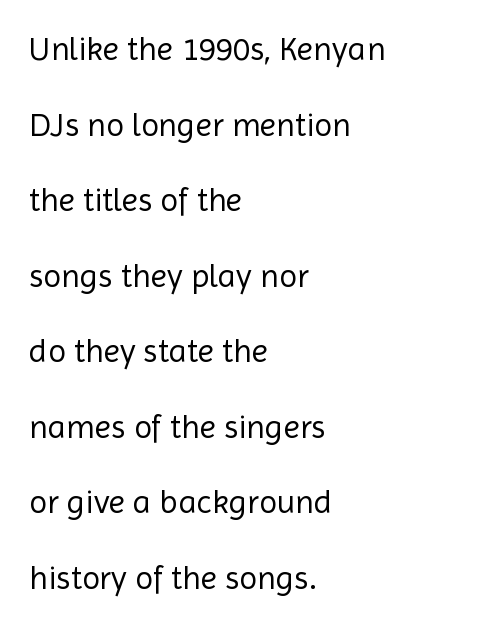
Q: Is the text bold? A: No.
Q: Is the text italic (slanted)? A: No, it is upright.
Q: Is the typeface a serif or a sans-serif typeface? A: Sans-serif.
Q: Is the text underlined? A: No.
Q: How is the paragraph aligned? A: Left-aligned.
Q: Is the spacing between letters normal or unusually wide? A: Normal.
Q: Is the spacing between lines tight, normal or loose? A: Loose.
Q: Width (condensed, normal, or wide)? A: Normal.
Q: x-height? A: Medium.
Q: Monospaced? A: No.
